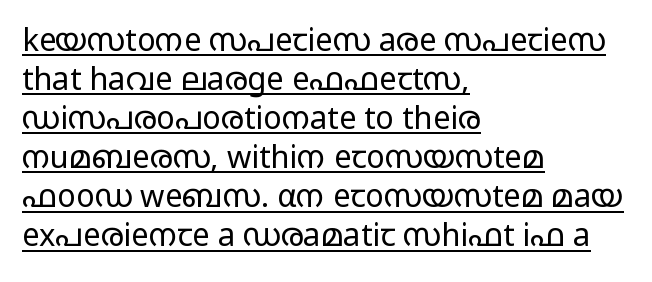
{"serif": "no", "italic": "no", "bold": "no", "weight": "regular", "width": "wide", "stroke_contrast": "low", "x_height": "medium", "monospaced": "no", "underline": "yes", "align": "left", "line_spacing": "normal", "line_spacing_ratio": 1.26, "letter_spacing": "normal", "letter_spacing_em": 0.0, "glyph_px": 31}
